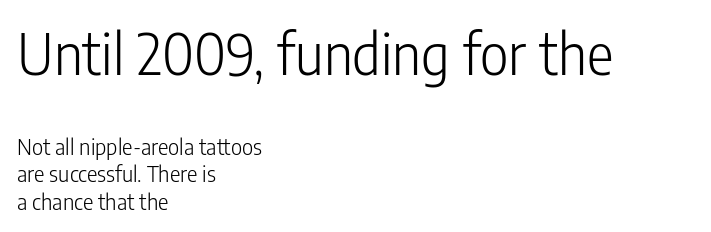
Q: Is the text bold? A: No.
Q: Is the text italic (slanted)? A: No, it is upright.
Q: Is the typeface a serif or a sans-serif typeface? A: Sans-serif.
Q: Is the text underlined? A: No.
Q: How is the paragraph aligned? A: Left-aligned.
Q: Is the spacing between letters normal or unusually wide? A: Normal.
Q: Is the spacing between lines tight, normal or loose? A: Normal.
Q: Which block of text is set in a larger size, the first (top) or the second (bottom)? A: The first (top) one.
Q: Width (condensed, normal, or wide)? A: Condensed.
Q: Stroke contrast? A: Low.
Q: x-height? A: Medium.
Q: Monospaced? A: No.
